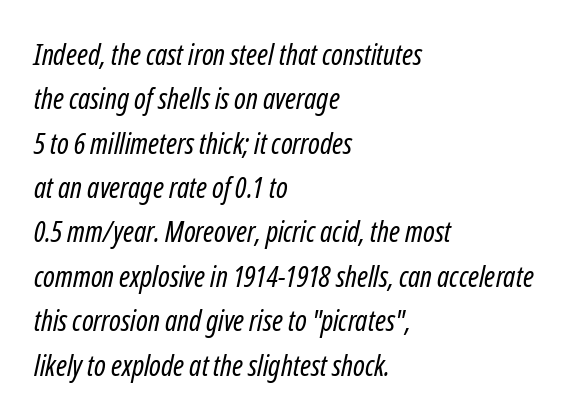
The image shows 29 px regular-weight, condensed type, italic (leaning right); set left-aligned, normal line spacing (1.53x), normal letter spacing, not underlined; low stroke contrast and a medium x-height.
